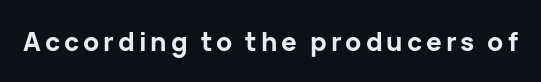
The image shows 26 px bold type, upright; set not underlined.
